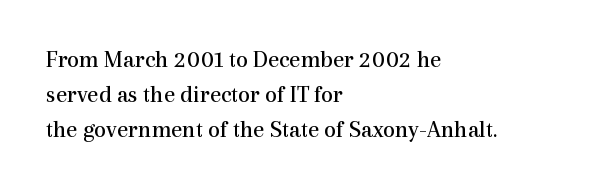
{"italic": "no", "bold": "no", "underline": "no", "align": "left", "line_spacing": "normal", "line_spacing_ratio": 1.45, "letter_spacing": "normal", "letter_spacing_em": 0.0, "glyph_px": 24}
